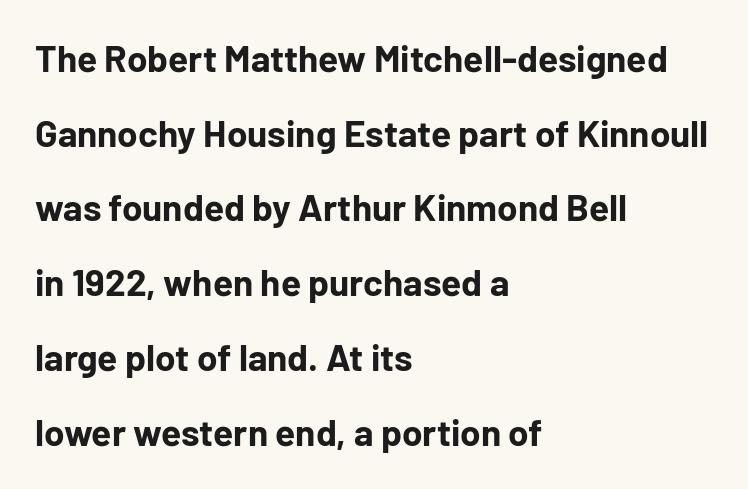
Q: Is the text bold? A: Yes.
Q: Is the text italic (slanted)? A: No, it is upright.
Q: Is the typeface a serif or a sans-serif typeface? A: Sans-serif.
Q: Is the text underlined? A: No.
Q: How is the paragraph aligned? A: Left-aligned.
Q: Is the spacing between letters normal or unusually wide? A: Normal.
Q: Is the spacing between lines tight, normal or loose? A: Loose.
Q: Width (condensed, normal, or wide)? A: Normal.
Q: Stroke contrast? A: Low.
Q: x-height? A: Medium.
Q: Monospaced? A: No.
